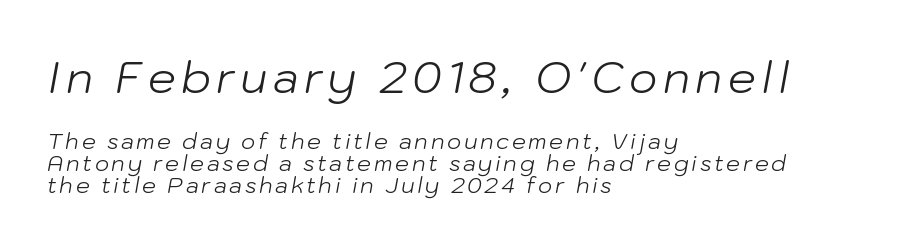
{"italic": "yes", "lean": "right", "slant_degrees": 10, "bold": "no", "weight": "light", "width": "normal", "stroke_contrast": "low", "x_height": "medium", "monospaced": "no", "underline": "no", "align": "left", "line_spacing": "tight", "line_spacing_ratio": 1.0, "larger_block": "first", "size_ratio": 2.0, "glyph_px": 44}
